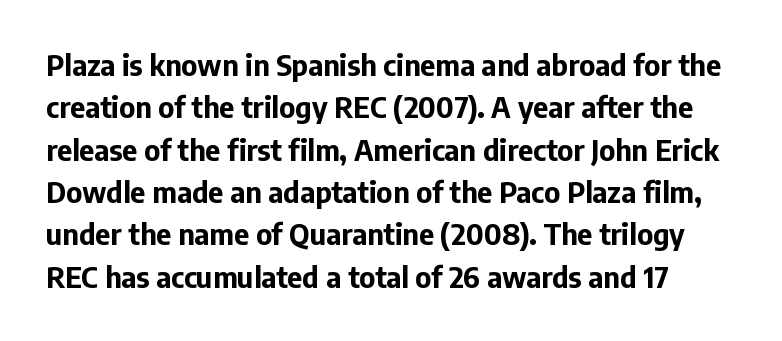
{"serif": "no", "italic": "no", "bold": "yes", "weight": "bold", "width": "normal", "stroke_contrast": "low", "x_height": "medium", "monospaced": "no", "underline": "no", "line_spacing": "normal", "line_spacing_ratio": 1.46, "letter_spacing": "normal", "letter_spacing_em": 0.0, "glyph_px": 29}
